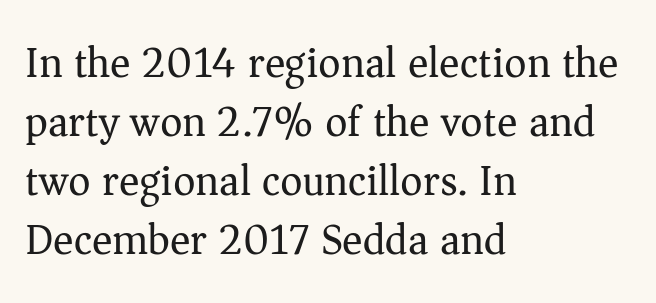
Q: Is the text bold? A: No.
Q: Is the text italic (slanted)? A: No, it is upright.
Q: Is the typeface a serif or a sans-serif typeface? A: Serif.
Q: Is the text underlined? A: No.
Q: How is the paragraph aligned? A: Left-aligned.
Q: Is the spacing between letters normal or unusually wide? A: Normal.
Q: Is the spacing between lines tight, normal or loose? A: Normal.
Q: Width (condensed, normal, or wide)? A: Normal.
Q: Stroke contrast? A: Medium.
Q: x-height? A: Medium.
Q: Monospaced? A: No.
